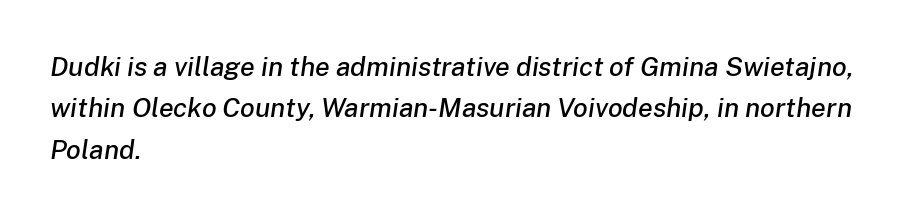
Q: Is the text italic (slanted)? A: Yes, it leans right by about 8 degrees.
Q: Is the text underlined? A: No.
Q: How is the paragraph aligned? A: Left-aligned.
Q: Is the spacing between letters normal or unusually wide? A: Normal.
Q: Is the spacing between lines tight, normal or loose? A: Normal.
